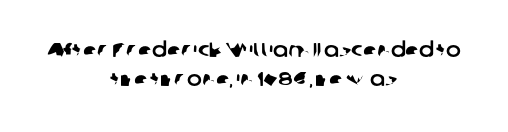
The image shows 20 px text type; set centered, normal line spacing (1.45x), normal letter spacing, not underlined.
